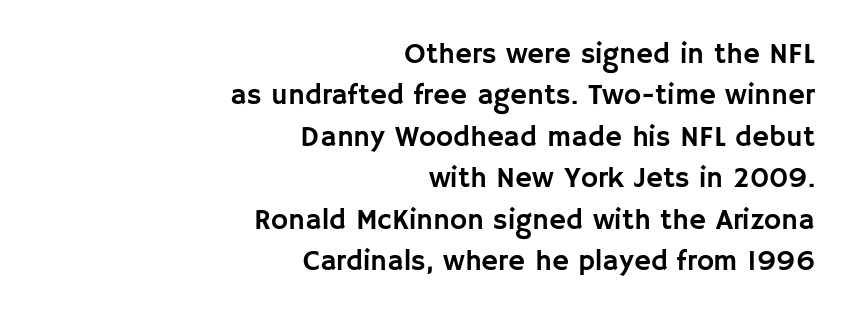
Letters rest on an invisible, unmarked baseline. This sample has the flowing, uneven cadence of proportional lettering. The type family on display is of the sans-serif kind. A normal amount of white space separates one row of letters from the next.
